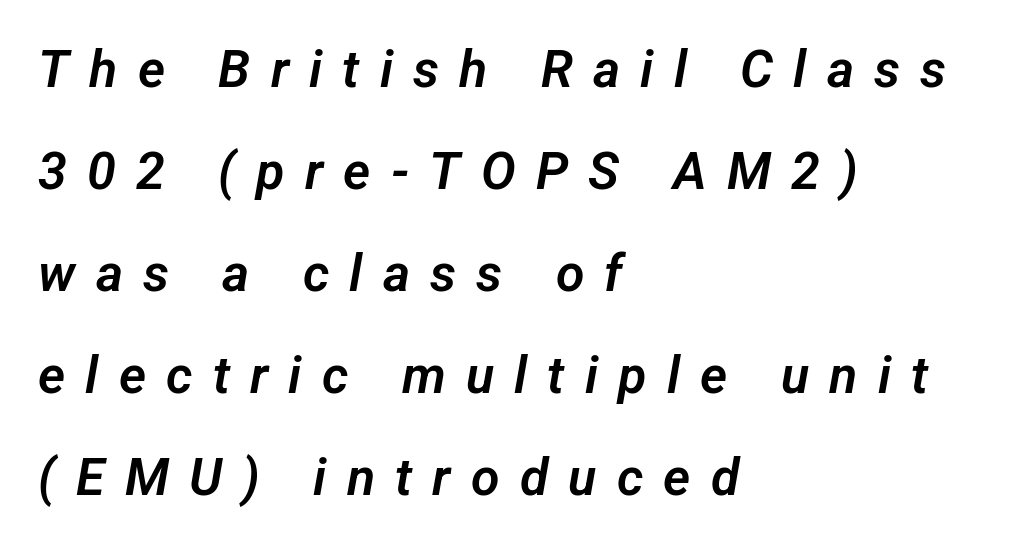
The image shows 52 px sans-serif type; set left-aligned, loose line spacing (1.96x), unusually wide letter spacing (+0.39 em), not underlined; low stroke contrast and a medium x-height.
